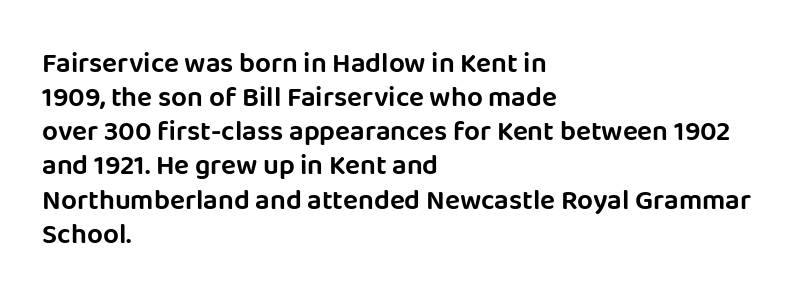
The image shows 28 px sans-serif type, upright; set left-aligned, line spacing 1.22x, normal letter spacing, not underlined; low stroke contrast and a large x-height.
